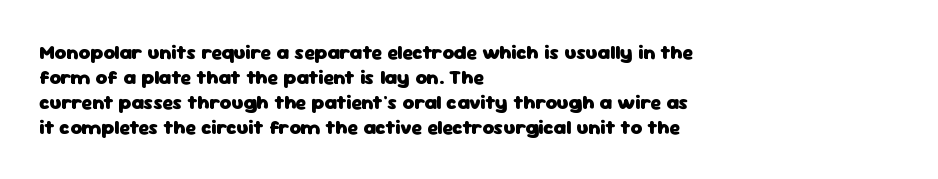
The baseline area is clear. Ordinary non-slanted type is in use. Look at the tracking — it's just the regular setting, nothing added. These lines carry a lot of weight — the face is fully bold.
